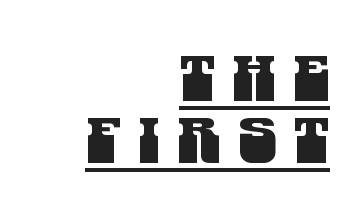
{"serif": "no", "width": "condensed", "stroke_contrast": "medium", "x_height": "large", "monospaced": "no", "underline": "yes", "align": "right", "line_spacing": "tight", "line_spacing_ratio": 0.98, "letter_spacing": "wide", "letter_spacing_em": 0.27, "glyph_px": 63}
